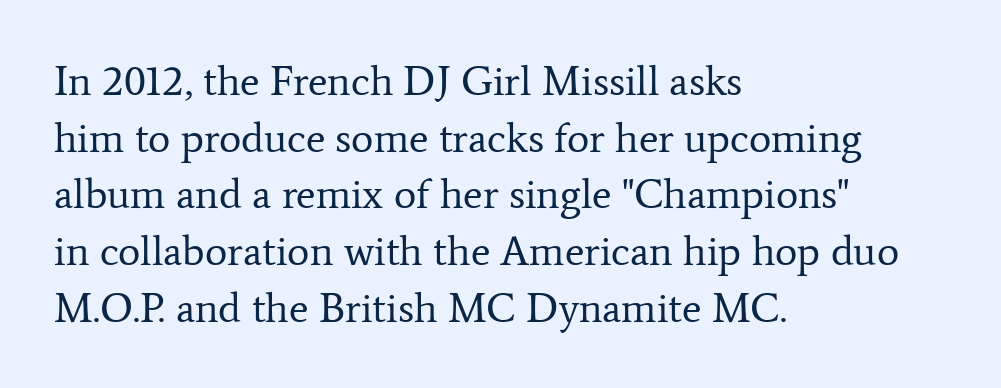
{"serif": "yes", "italic": "no", "bold": "no", "weight": "regular", "width": "normal", "stroke_contrast": "low", "x_height": "medium", "monospaced": "no", "underline": "no", "align": "left", "line_spacing": "normal", "line_spacing_ratio": 1.35, "letter_spacing": "normal", "letter_spacing_em": 0.0, "glyph_px": 42}
